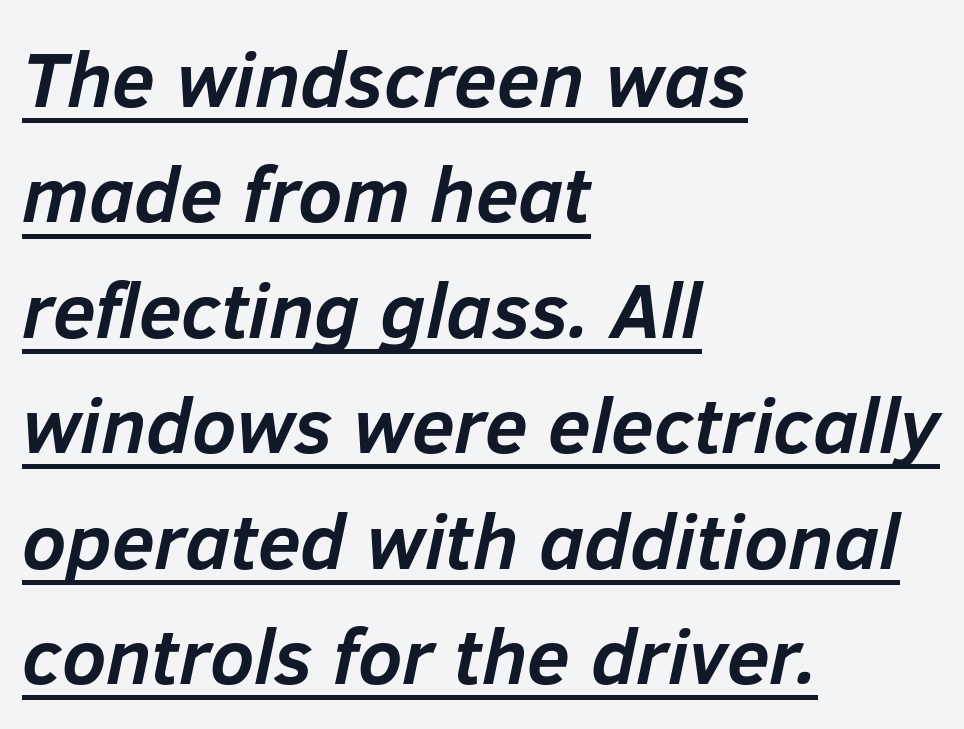
The image shows 78 px semibold type, italic (leaning right); set left-aligned, normal line spacing (1.48x), normal letter spacing, underlined; low stroke contrast and a medium x-height.
